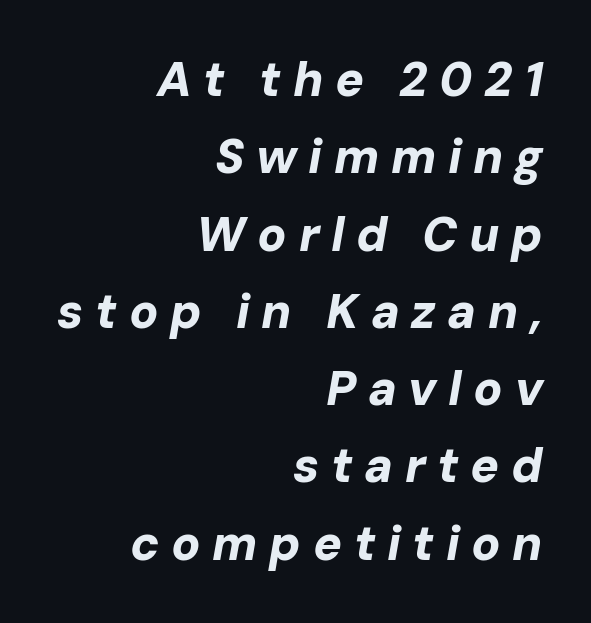
The image shows 48 px bold type, italic (leaning right); set right-aligned, normal line spacing (1.61x), unusually wide letter spacing (+0.24 em), not underlined; low stroke contrast and a medium x-height.
